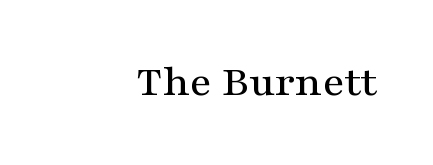
The image shows 45 px wide serif type, upright; set right-aligned, normal letter spacing, not underlined; medium stroke contrast and a medium x-height.
